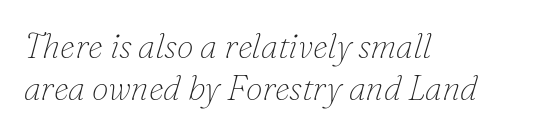
The image shows 34 px thin serif type, italic (leaning right); set left-aligned, line spacing 1.24x, normal letter spacing, not underlined; low stroke contrast and a small x-height.
